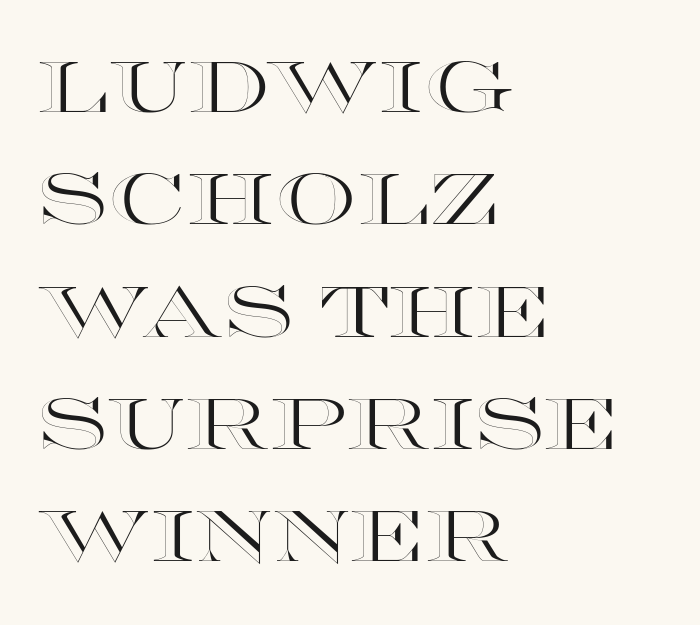
Q: Is the text italic (slanted)? A: No, it is upright.
Q: Is the text underlined? A: No.
Q: How is the paragraph aligned? A: Left-aligned.
Q: Is the spacing between letters normal or unusually wide? A: Normal.
Q: Is the spacing between lines tight, normal or loose? A: Normal.
Q: Width (condensed, normal, or wide)? A: Wide.
Q: x-height? A: Large.
Q: Monospaced? A: No.
